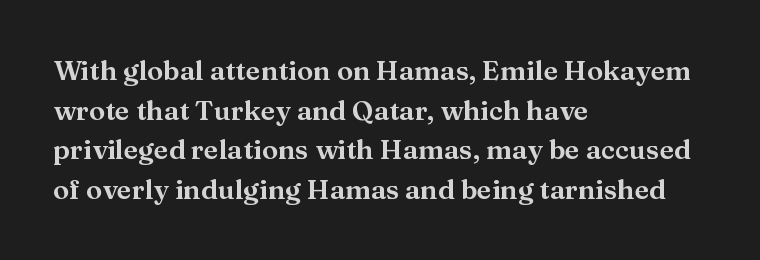
The image shows 27 px text type, upright; set left-aligned, normal line spacing (1.47x), normal letter spacing, not underlined.
